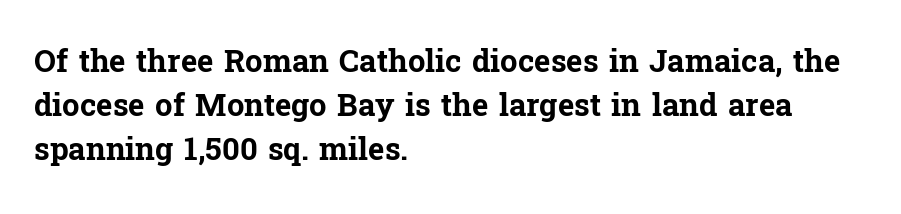
{"serif": "yes", "italic": "no", "bold": "yes", "weight": "bold", "width": "normal", "stroke_contrast": "low", "x_height": "medium", "monospaced": "no", "underline": "no", "align": "left", "line_spacing": "normal", "line_spacing_ratio": 1.42, "letter_spacing": "normal", "letter_spacing_em": 0.0, "glyph_px": 31}
